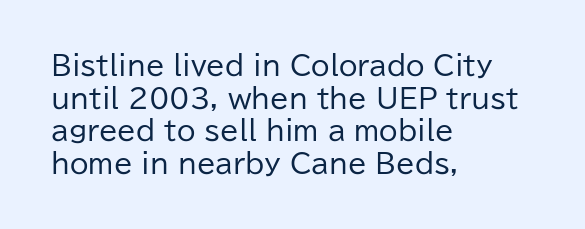
What stands out about the letter spacing? Nothing — it is the standard amount. This is not heavy type; no bold has been used. Just letters on the line, the space beneath them empty. Notice how the stems are strictly vertical — no italics here. This rendering uses left alignment, leaving the right contour irregular.
